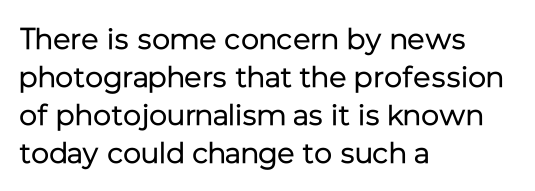
The image shows 30 px regular-weight sans-serif type, upright; set left-aligned, normal line spacing (1.27x), normal letter spacing, not underlined; low stroke contrast and a medium x-height.
